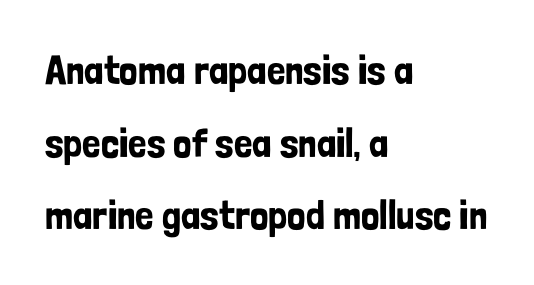
Q: Is the text italic (slanted)? A: No, it is upright.
Q: Is the typeface a serif or a sans-serif typeface? A: Sans-serif.
Q: Is the text underlined? A: No.
Q: How is the paragraph aligned? A: Left-aligned.
Q: Is the spacing between letters normal or unusually wide? A: Normal.
Q: Width (condensed, normal, or wide)? A: Condensed.
Q: Stroke contrast? A: Low.
Q: x-height? A: Medium.
Q: Monospaced? A: No.
